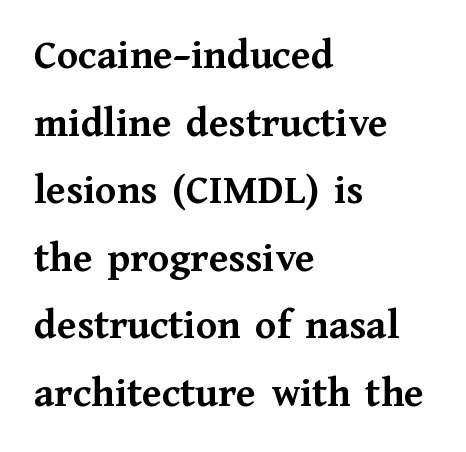
Q: Is the text bold? A: Yes.
Q: Is the text italic (slanted)? A: No, it is upright.
Q: Is the typeface a serif or a sans-serif typeface? A: Serif.
Q: Is the text underlined? A: No.
Q: How is the paragraph aligned? A: Left-aligned.
Q: Is the spacing between letters normal or unusually wide? A: Normal.
Q: Is the spacing between lines tight, normal or loose? A: Normal.
Q: Width (condensed, normal, or wide)? A: Normal.
Q: Stroke contrast? A: Medium.
Q: x-height? A: Medium.
Q: Monospaced? A: No.
